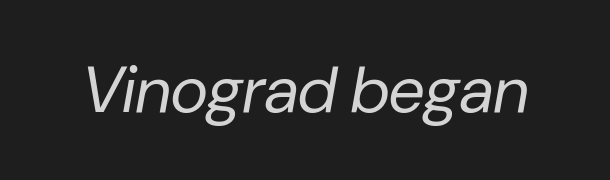
Honestly, the letter spacing is just normal — you wouldn't notice it. These lines were composed using italics. Proportional: the letters do not fall into vertical columns. Each row of text sits above clean, open space. No extra ink here — the face is not bold.
